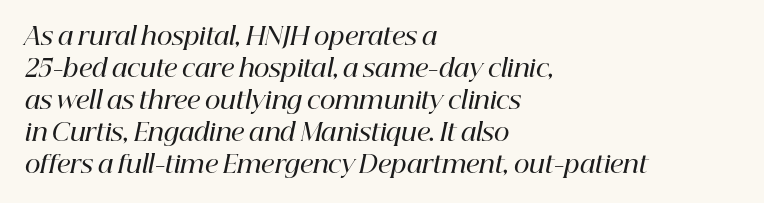
The image shows 24 px text type, italic (leaning right); set left-aligned, normal line spacing (1.33x), normal letter spacing, not underlined.
